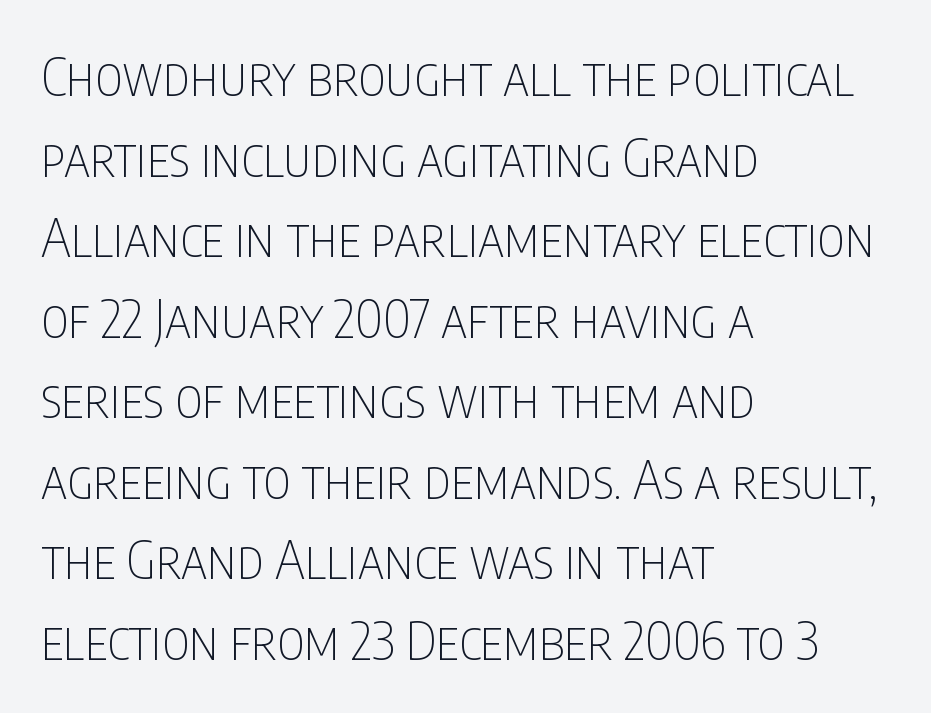
Note the varied advance widths — an 'i' is clearly narrower than an 'm'. Line beginnings align vertically; line endings do not. Is this a sans? Yes — the strokes have no serifs. Honestly, there is no underline to notice here at all. How would I describe the line gaps? Plain and ordinary. Between one letter and the next there's only the usual sliver of space.
